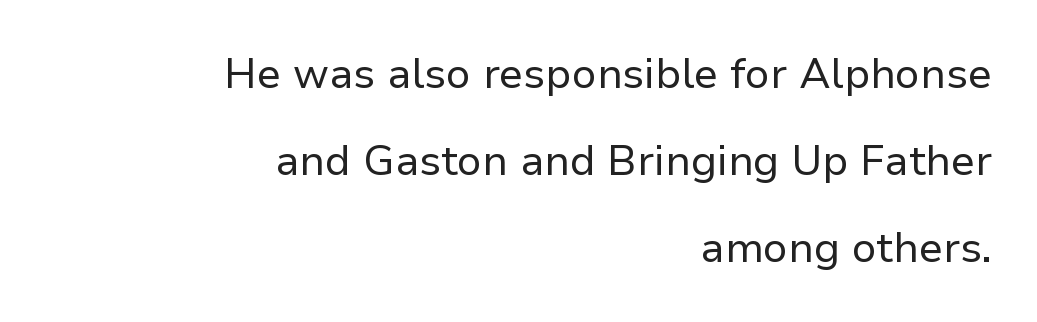
Q: Is the text bold? A: No.
Q: Is the text italic (slanted)? A: No, it is upright.
Q: Is the typeface a serif or a sans-serif typeface? A: Sans-serif.
Q: Is the text underlined? A: No.
Q: How is the paragraph aligned? A: Right-aligned.
Q: Is the spacing between letters normal or unusually wide? A: Normal.
Q: Is the spacing between lines tight, normal or loose? A: Loose.
Q: Width (condensed, normal, or wide)? A: Normal.
Q: Stroke contrast? A: Low.
Q: x-height? A: Medium.
Q: Monospaced? A: No.
